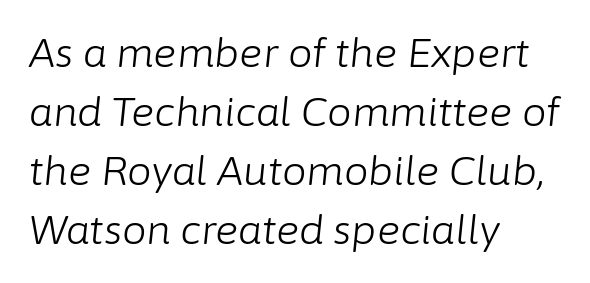
Underlining? Definitely not there. These lines sit exactly where default settings would place them. Slant detected: the letters are inclined. The strokes are not fattened; the text isn't bold.
